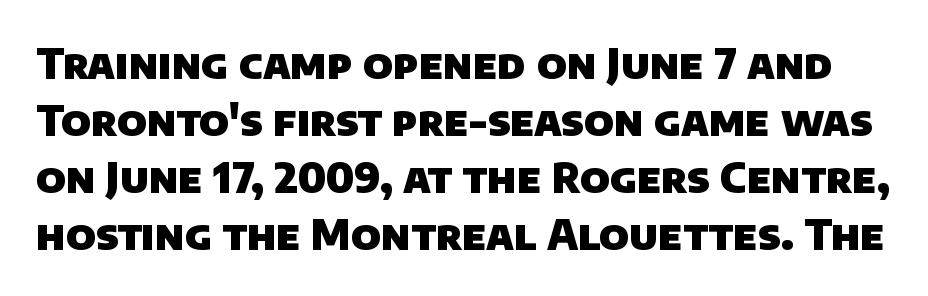
The image shows 41 px heavy sans-serif type; set normal line spacing (1.39x), normal letter spacing, not underlined; low stroke contrast and a large x-height.
